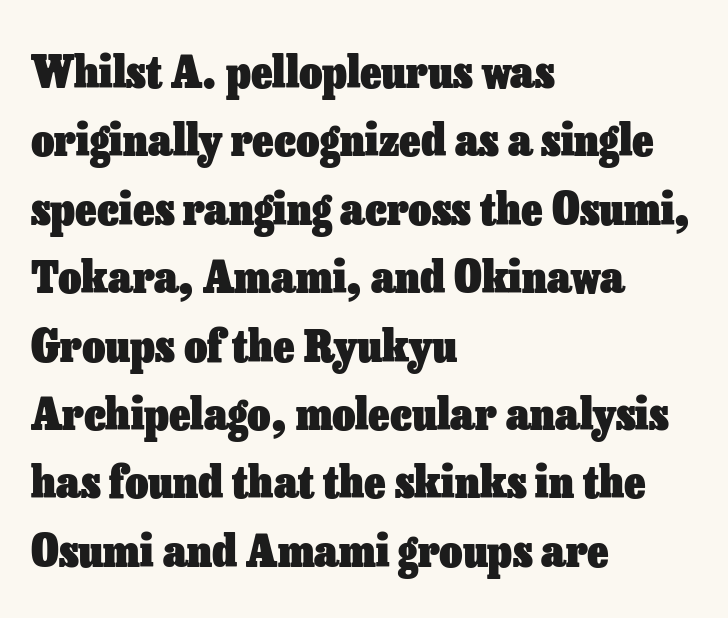
The image shows 45 px heavy type, upright; set left-aligned, normal line spacing (1.52x), normal letter spacing, not underlined; low stroke contrast and a medium x-height.
